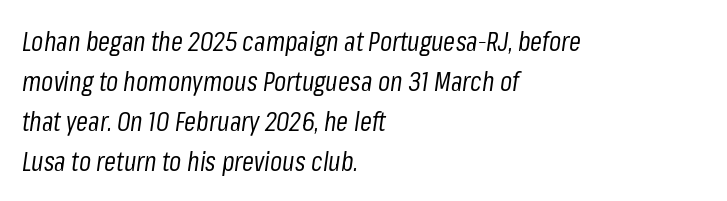
Line starts are locked; line ends wander. A quiet, ordinary-to-light weight characterises the typeface. Observe the lean: these are italic letterforms. The type is set solid horizontally, with unmodified tracking. Students, observe: this is what conventionally led text looks like.
